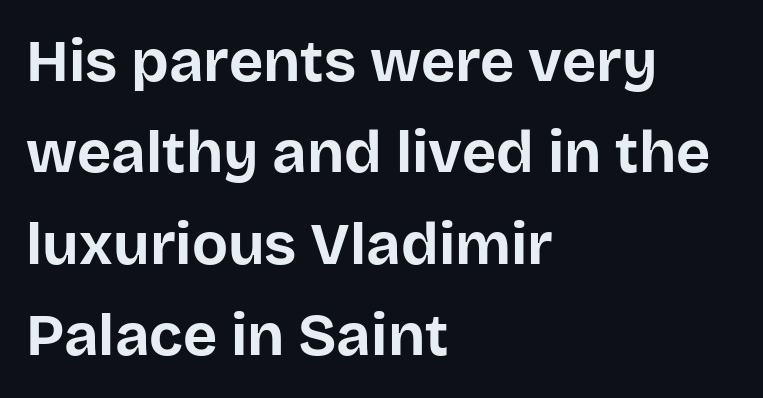
Nope, not italic — everything's standing straight. Does the weight exceed regular? Yes, all the way to bold. A student would call this left alignment; a typographer would say flush left, rag right. The face used here is proportionally spaced, like ordinary book or web type. The text was rendered using a sans face with plain stroke endings.
